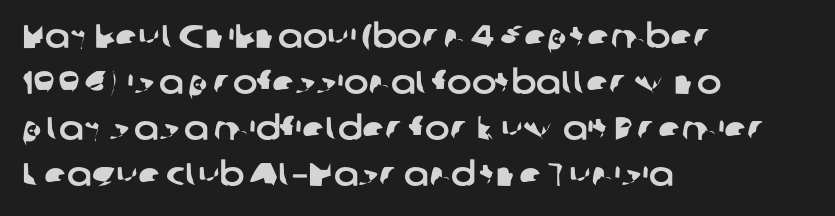
{"serif": "no", "width": "normal", "stroke_contrast": "low", "x_height": "medium", "monospaced": "no", "underline": "no", "align": "left", "line_spacing": "normal", "line_spacing_ratio": 1.39, "letter_spacing": "normal", "letter_spacing_em": 0.0, "glyph_px": 33}
